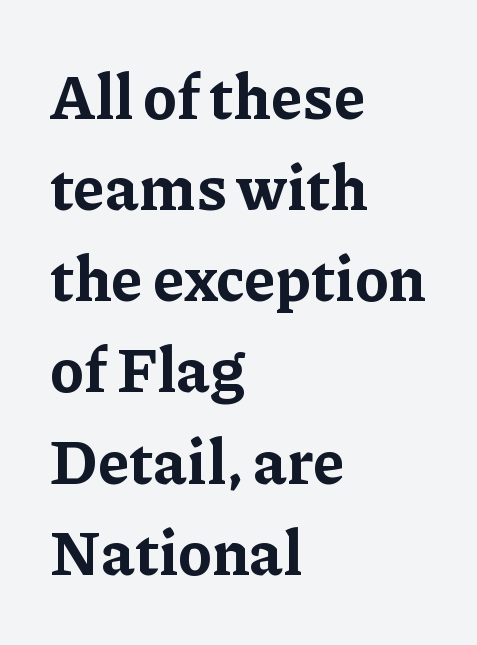
The image shows 62 px bold serif type, upright; set left-aligned, normal line spacing (1.47x), normal letter spacing, not underlined; low stroke contrast and a medium x-height.
